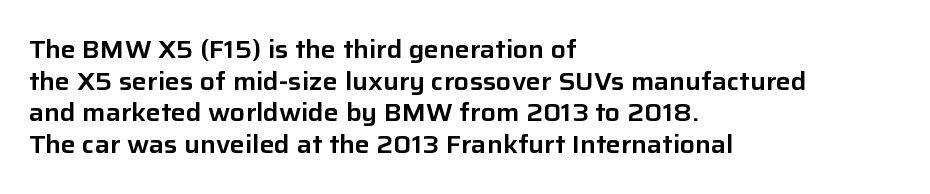
{"italic": "no", "underline": "no", "align": "left", "line_spacing": "normal", "line_spacing_ratio": 1.27, "letter_spacing": "normal", "letter_spacing_em": 0.0, "glyph_px": 25}
